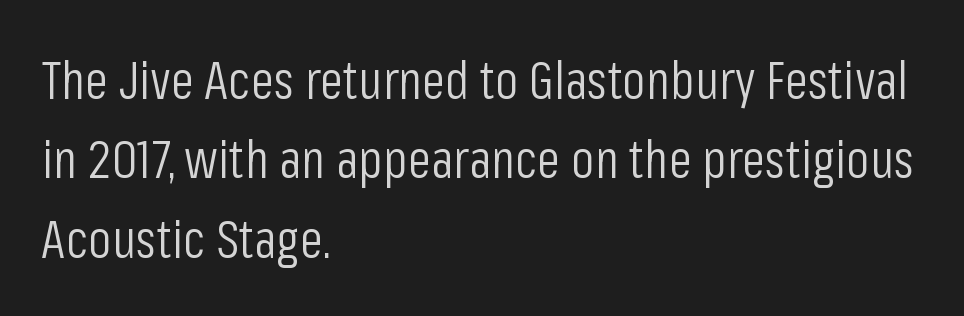
The image shows 53 px light, condensed sans-serif type, upright; set left-aligned, normal line spacing (1.5x), normal letter spacing, not underlined; low stroke contrast and a medium x-height.
